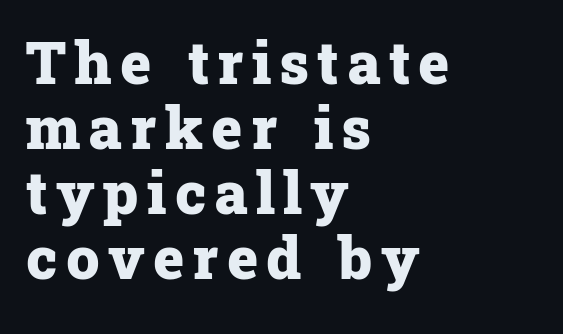
Reading down the block, your eye returns to a fixed left position each line. Honestly, there is no underline to notice here at all. What's the leading like? Squeezed, with rows nearly overlapping. Posture: straight, roman, zero tilt.
